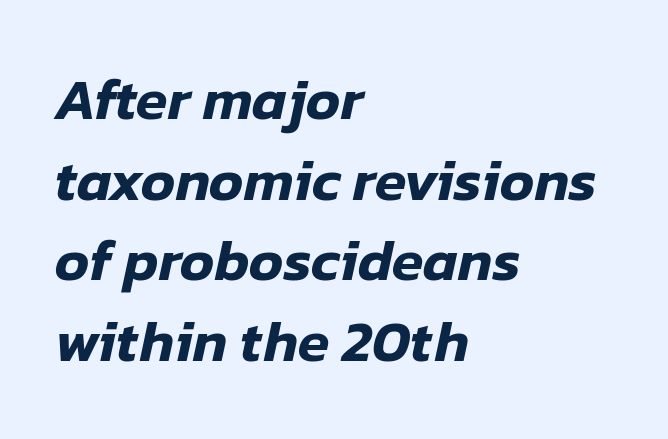
Q: Is the text italic (slanted)? A: Yes, it leans right by about 12 degrees.
Q: Is the text underlined? A: No.
Q: How is the paragraph aligned? A: Left-aligned.
Q: Is the spacing between letters normal or unusually wide? A: Normal.
Q: Is the spacing between lines tight, normal or loose? A: Normal.
Q: Width (condensed, normal, or wide)? A: Normal.
Q: Stroke contrast? A: Low.
Q: x-height? A: Medium.
Q: Monospaced? A: No.
